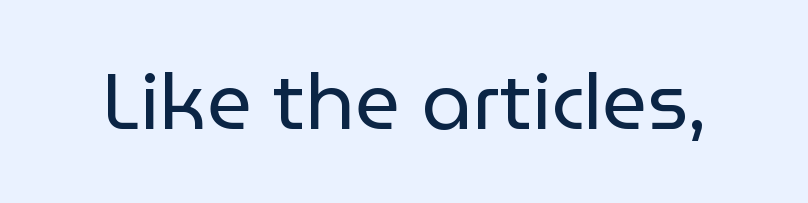
The image shows 79 px regular-weight sans-serif type, upright; set normal letter spacing, not underlined; low stroke contrast and a medium x-height.
